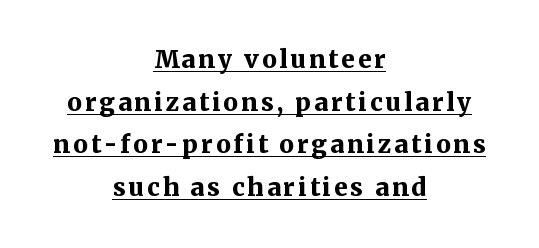
The image shows 24 px bold type, upright; set centered, line spacing 1.78x, underlined.
